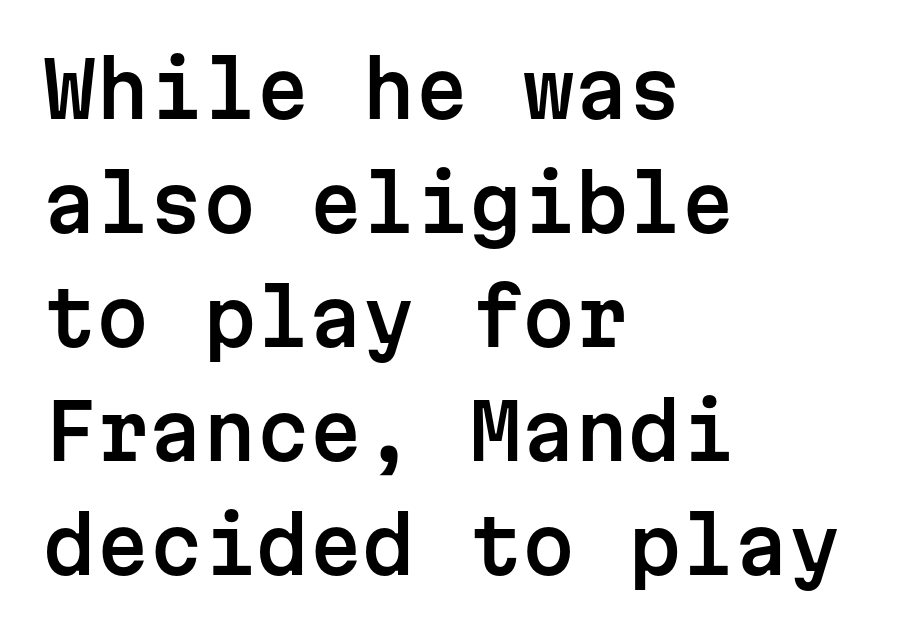
Q: Is the text italic (slanted)? A: No, it is upright.
Q: Is the typeface a serif or a sans-serif typeface? A: Sans-serif.
Q: Is the text underlined? A: No.
Q: How is the paragraph aligned? A: Left-aligned.
Q: Is the spacing between letters normal or unusually wide? A: Normal.
Q: Is the spacing between lines tight, normal or loose? A: Normal.
Q: Width (condensed, normal, or wide)? A: Normal.
Q: Stroke contrast? A: Low.
Q: x-height? A: Medium.
Q: Monospaced? A: Yes.
